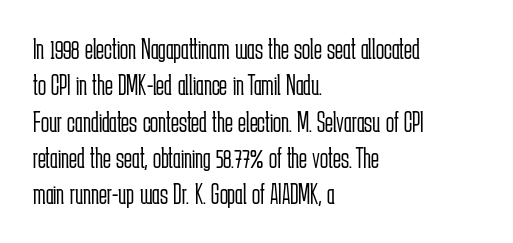
The lettering stays uniformly vertical, giving the passage a roman look. Glyph-to-glyph distance matches everyday printed text. The letters look calm and open, with moderate or lighter stems. A typesetter would call this proportional, since set widths differ per character. Underlining? Definitely not there.
